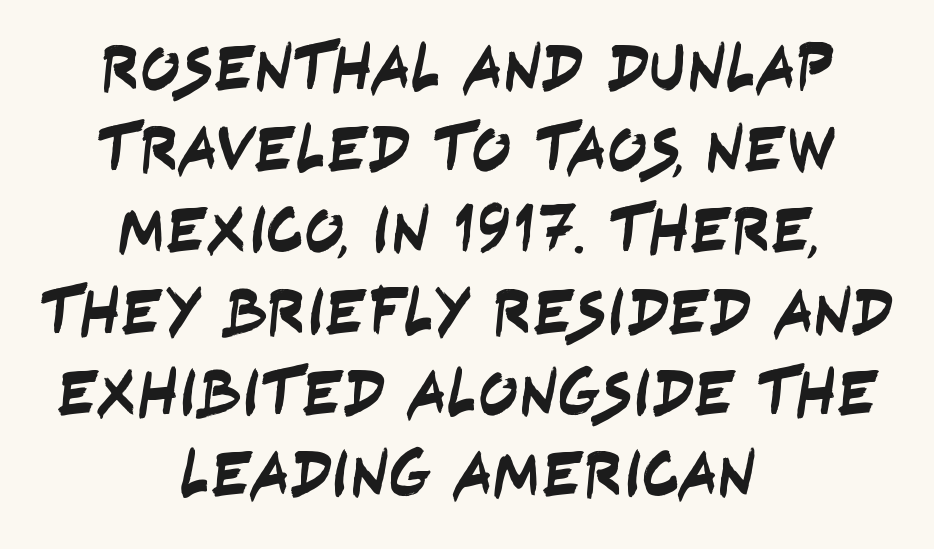
Any mark beneath the type? The region is blank. Think of a printed novel: that variable character pitch is what you see here. The face used here is rendered with its standard letterfit. Nothing sits at the stroke ends, so this counts as sans-serif. The text block is weighted toward neither margin, spreading evenly from the middle.
